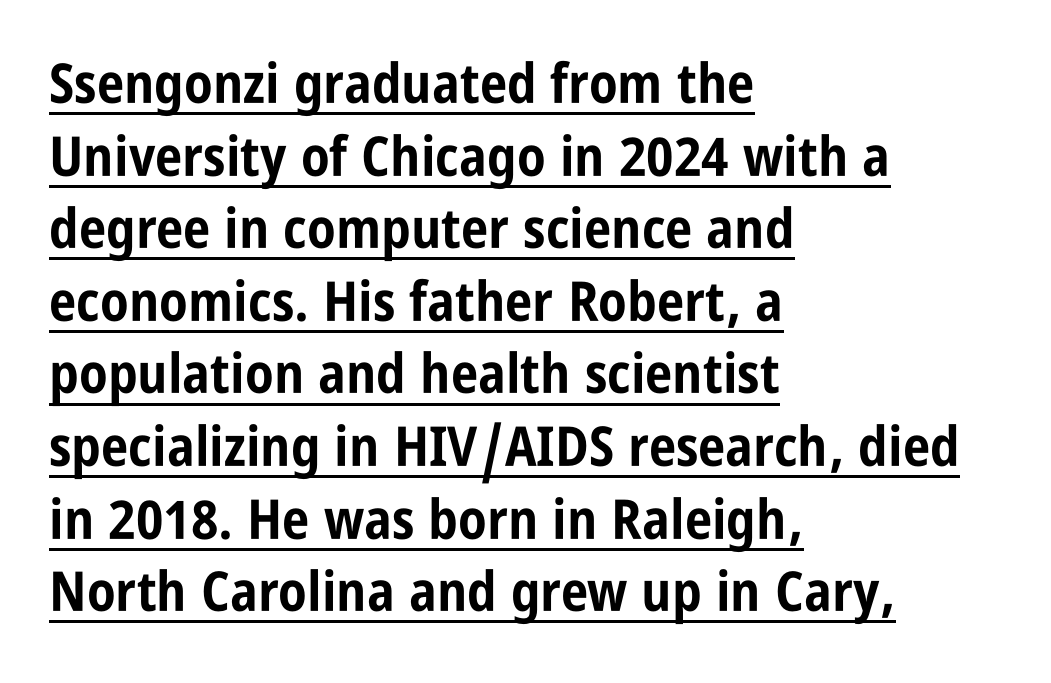
Q: Is the text bold? A: Yes.
Q: Is the text italic (slanted)? A: No, it is upright.
Q: Is the typeface a serif or a sans-serif typeface? A: Sans-serif.
Q: Is the text underlined? A: Yes.
Q: How is the paragraph aligned? A: Left-aligned.
Q: Is the spacing between letters normal or unusually wide? A: Normal.
Q: Is the spacing between lines tight, normal or loose? A: Normal.
Q: Width (condensed, normal, or wide)? A: Condensed.
Q: Stroke contrast? A: Low.
Q: x-height? A: Large.
Q: Monospaced? A: No.
